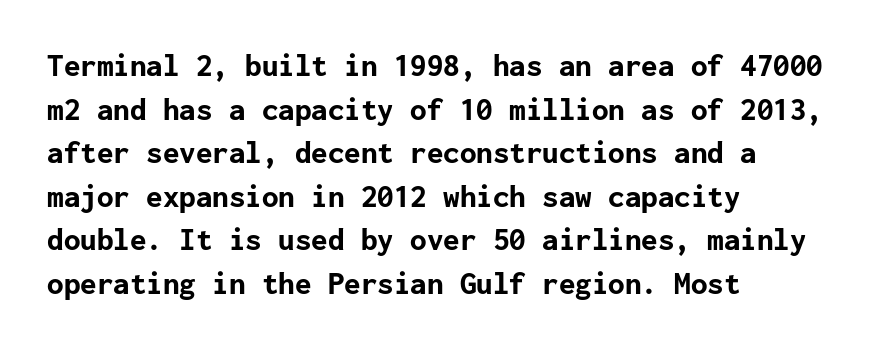
The image shows 33 px bold sans-serif type, upright; set left-aligned, normal line spacing (1.32x), normal letter spacing, not underlined; low stroke contrast and a medium x-height.
